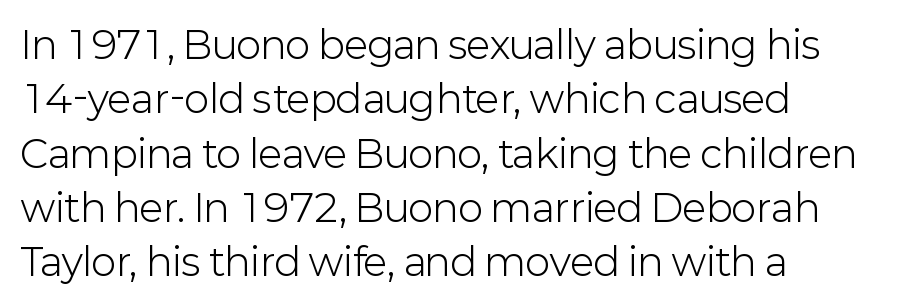
Reading down the block, your eye returns to a fixed left position each line. Horizontal bands of white between lines are of average thickness. Think of a printed novel: that variable character pitch is what you see here. Style check: upright. A sans-serif font was chosen for this passage.
